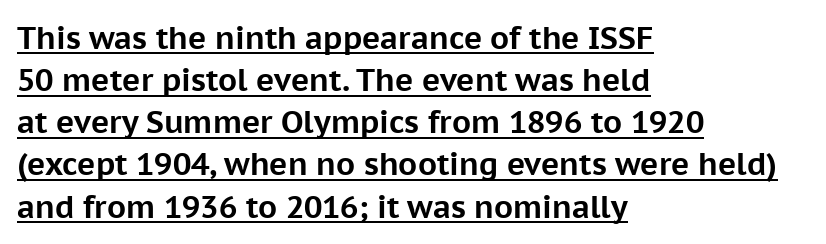
Q: Is the text bold? A: Yes.
Q: Is the text italic (slanted)? A: No, it is upright.
Q: Is the typeface a serif or a sans-serif typeface? A: Sans-serif.
Q: Is the text underlined? A: Yes.
Q: How is the paragraph aligned? A: Left-aligned.
Q: Is the spacing between letters normal or unusually wide? A: Normal.
Q: Is the spacing between lines tight, normal or loose? A: Normal.
Q: Width (condensed, normal, or wide)? A: Normal.
Q: Stroke contrast? A: Low.
Q: x-height? A: Medium.
Q: Monospaced? A: No.
